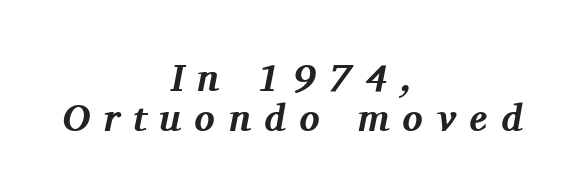
The image shows 38 px bold serif type, italic (leaning right); set centered, tight line spacing (1.06x), unusually wide letter spacing (+0.35 em), not underlined; medium stroke contrast and a medium x-height.
